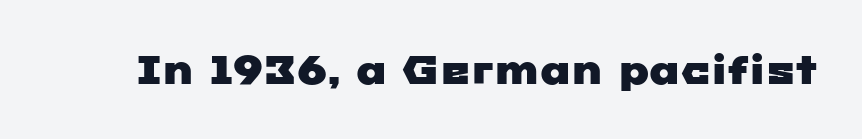
{"serif": "no", "width": "wide", "stroke_contrast": "low", "x_height": "medium", "monospaced": "no", "underline": "no", "letter_spacing": "normal", "letter_spacing_em": 0.0, "glyph_px": 40}
